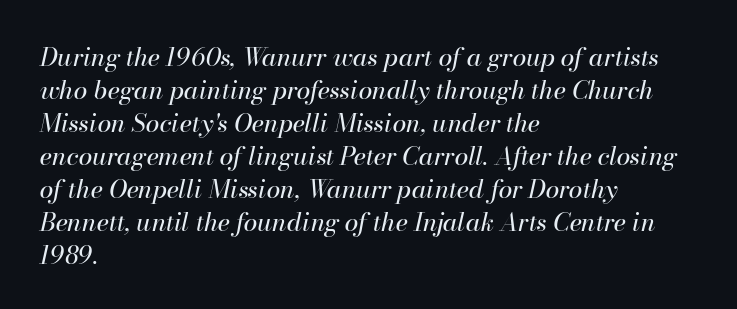
The image shows 25 px text type, italic (leaning right); set left-aligned, normal line spacing (1.32x), normal letter spacing, not underlined.
